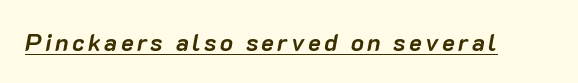
Q: Is the text bold? A: Yes.
Q: Is the text italic (slanted)? A: Yes, it leans right by about 10 degrees.
Q: Is the text underlined? A: Yes.
